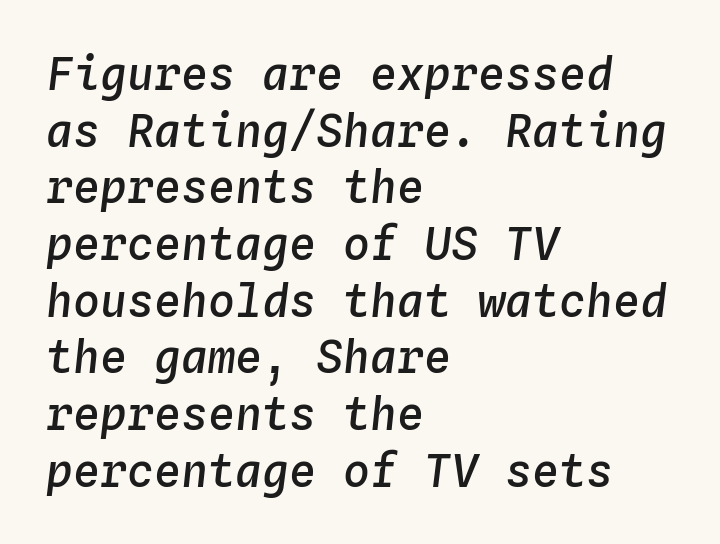
{"italic": "yes", "lean": "right", "slant_degrees": 4, "bold": "semi", "weight": "semibold", "width": "normal", "stroke_contrast": "low", "x_height": "medium", "monospaced": "yes", "underline": "no", "align": "left", "line_spacing": "normal", "line_spacing_ratio": 1.26, "letter_spacing": "normal", "letter_spacing_em": 0.0, "glyph_px": 45}
